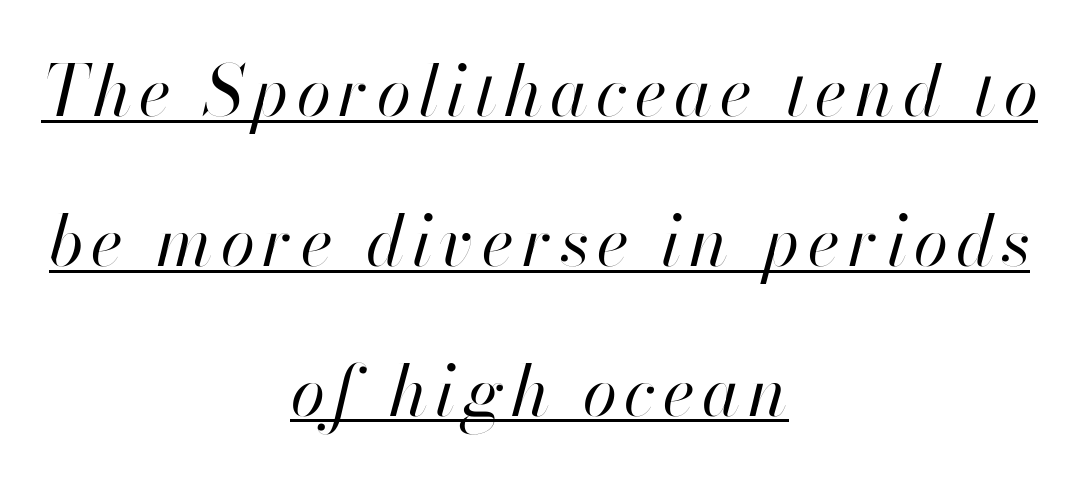
A baseline rule has been typeset under these characters. The face used here is proportionally spaced, like ordinary book or web type. Loosely led — the rows are spread out. Both edges are ragged and mirror each other, which tells us the setting is centered. Is the stroke heavy? The answer is a plain regular-or-lighter. The text carries the slant typical of an italic or oblique font.
